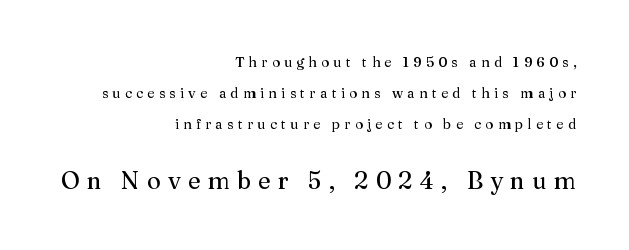
{"italic": "no", "bold": "no", "underline": "no", "align": "right", "line_spacing": "loose", "line_spacing_ratio": 2.22, "letter_spacing": "wide", "letter_spacing_em": 0.3, "larger_block": "second", "size_ratio": 1.71, "glyph_px": 24}
